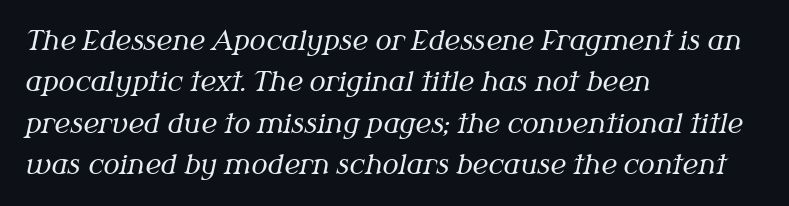
{"italic": "yes", "lean": "right", "slant_degrees": 12, "bold": "no", "underline": "no", "align": "left", "line_spacing": "normal", "line_spacing_ratio": 1.53, "letter_spacing": "normal", "letter_spacing_em": 0.0, "glyph_px": 27}
